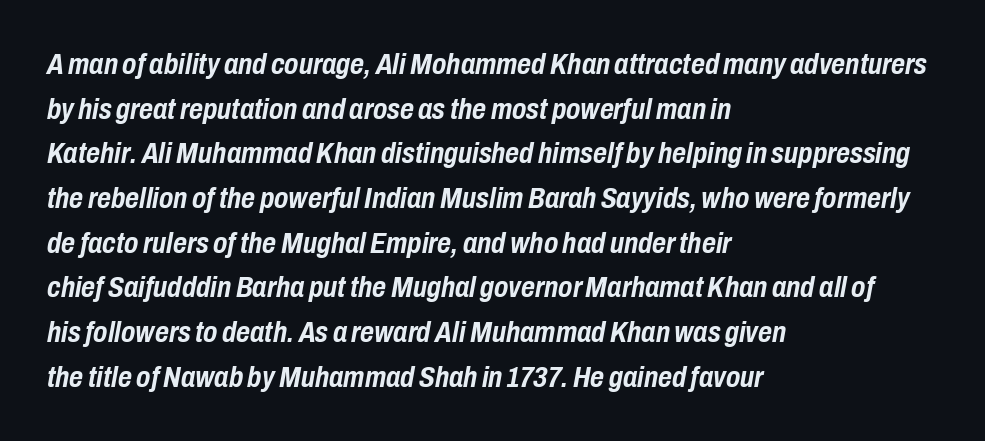
Q: Is the text bold? A: Yes.
Q: Is the text italic (slanted)? A: Yes, it leans right by about 10 degrees.
Q: Is the text underlined? A: No.
Q: How is the paragraph aligned? A: Left-aligned.
Q: Is the spacing between letters normal or unusually wide? A: Normal.
Q: Is the spacing between lines tight, normal or loose? A: Normal.
Q: Width (condensed, normal, or wide)? A: Condensed.
Q: Stroke contrast? A: Low.
Q: x-height? A: Medium.
Q: Monospaced? A: No.
